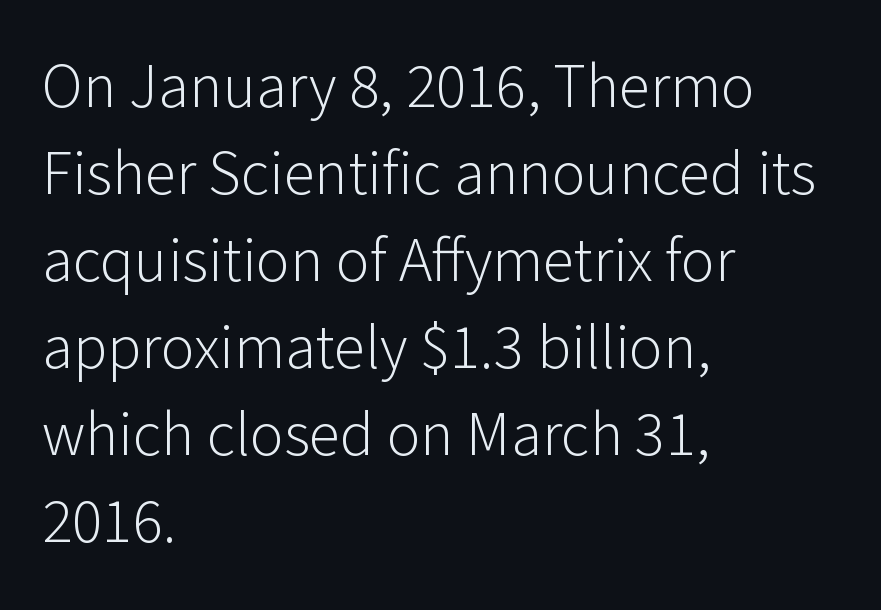
Q: Is the text bold? A: No.
Q: Is the text italic (slanted)? A: No, it is upright.
Q: Is the typeface a serif or a sans-serif typeface? A: Sans-serif.
Q: Is the text underlined? A: No.
Q: How is the paragraph aligned? A: Left-aligned.
Q: Is the spacing between letters normal or unusually wide? A: Normal.
Q: Is the spacing between lines tight, normal or loose? A: Normal.
Q: Width (condensed, normal, or wide)? A: Normal.
Q: Stroke contrast? A: Low.
Q: x-height? A: Medium.
Q: Monospaced? A: No.
